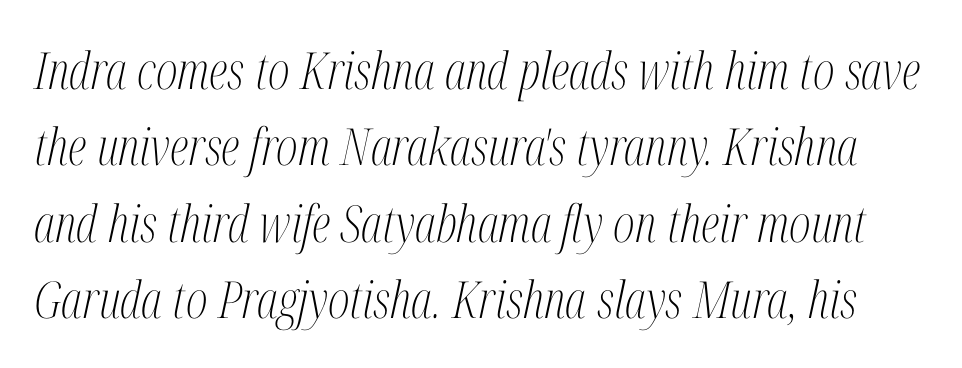
{"serif": "yes", "italic": "yes", "lean": "right", "slant_degrees": 12, "bold": "no", "weight": "light", "width": "condensed", "stroke_contrast": "medium", "x_height": "medium", "monospaced": "no", "underline": "no", "line_spacing": "normal", "line_spacing_ratio": 1.5, "letter_spacing": "normal", "letter_spacing_em": 0.0, "glyph_px": 51}
